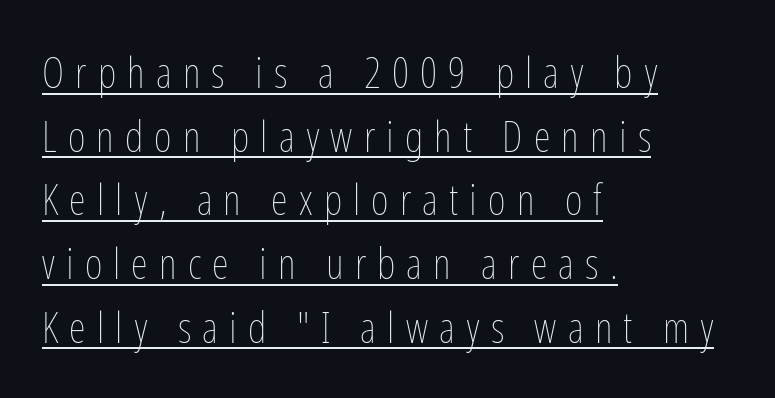
Q: Is the text bold? A: No.
Q: Is the text italic (slanted)? A: No, it is upright.
Q: Is the text underlined? A: Yes.
Q: How is the paragraph aligned? A: Left-aligned.
Q: Is the spacing between letters normal or unusually wide? A: Unusually wide.
Q: Is the spacing between lines tight, normal or loose? A: Normal.
Q: Width (condensed, normal, or wide)? A: Condensed.
Q: Stroke contrast? A: Low.
Q: x-height? A: Medium.
Q: Monospaced? A: No.
